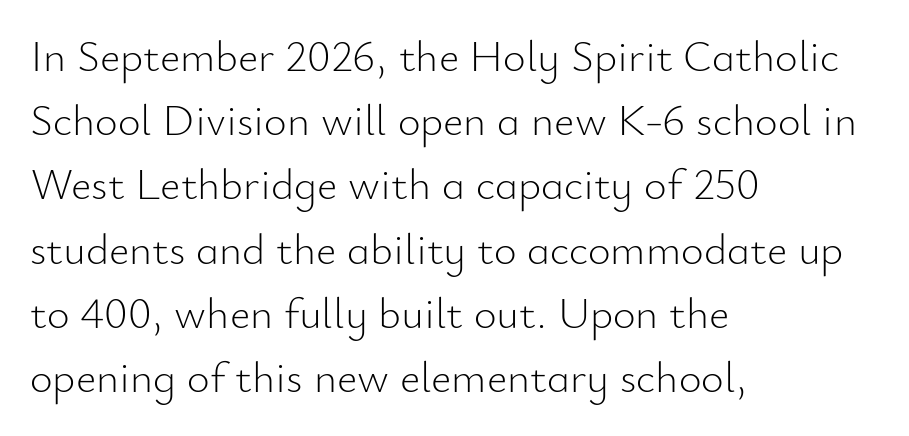
{"serif": "no", "italic": "no", "bold": "no", "weight": "light", "width": "normal", "stroke_contrast": "low", "x_height": "small", "monospaced": "no", "underline": "no", "align": "left", "line_spacing": "normal", "line_spacing_ratio": 1.46, "letter_spacing": "normal", "letter_spacing_em": 0.0, "glyph_px": 44}
